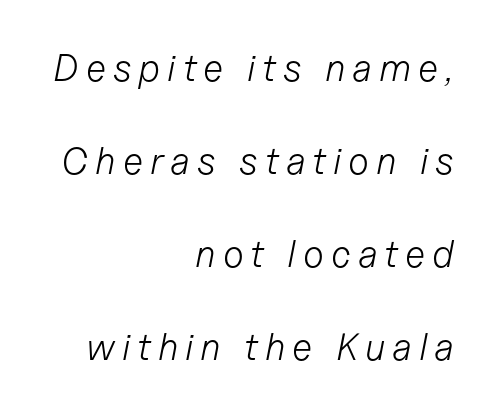
You can tell it's italic because the verticals aren't actually vertical. Clear beneath every line of the passage. Horizontally, the lines are justified to the trailing edge only. Interline gaps are noticeably wide in this sample. Varying glyph widths throughout — classic text-font behaviour.
